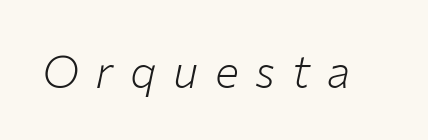
{"italic": "yes", "lean": "right", "slant_degrees": 12, "bold": "no", "weight": "light", "width": "normal", "stroke_contrast": "low", "x_height": "medium", "monospaced": "no", "underline": "no", "letter_spacing": "wide", "letter_spacing_em": 0.37, "glyph_px": 45}
